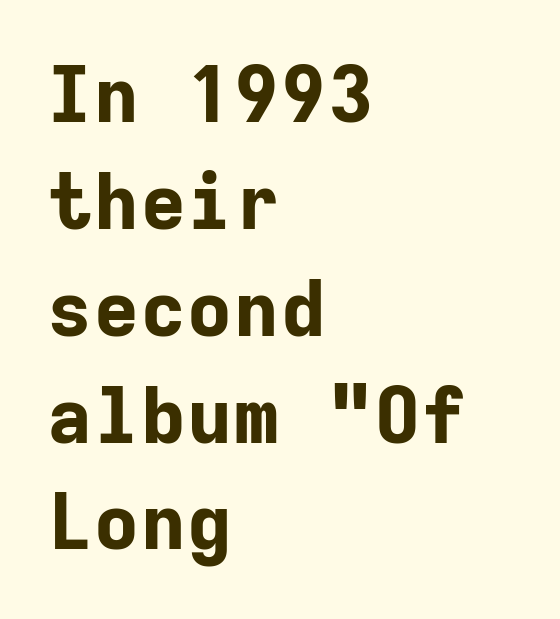
Q: Is the text bold? A: Yes.
Q: Is the text italic (slanted)? A: No, it is upright.
Q: Is the typeface a serif or a sans-serif typeface? A: Sans-serif.
Q: Is the text underlined? A: No.
Q: How is the paragraph aligned? A: Left-aligned.
Q: Is the spacing between letters normal or unusually wide? A: Normal.
Q: Is the spacing between lines tight, normal or loose? A: Normal.
Q: Width (condensed, normal, or wide)? A: Normal.
Q: Stroke contrast? A: Low.
Q: x-height? A: Medium.
Q: Monospaced? A: Yes.
